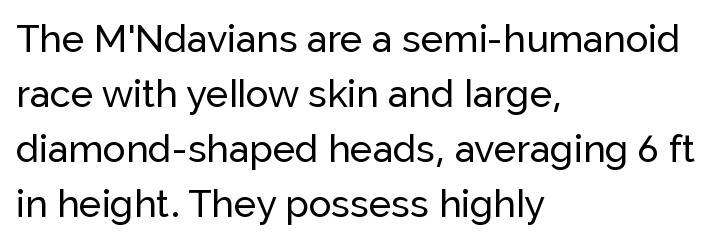
{"serif": "no", "italic": "no", "width": "normal", "stroke_contrast": "low", "x_height": "medium", "monospaced": "no", "underline": "no", "align": "left", "line_spacing": "normal", "line_spacing_ratio": 1.45, "letter_spacing": "normal", "letter_spacing_em": 0.0, "glyph_px": 38}
